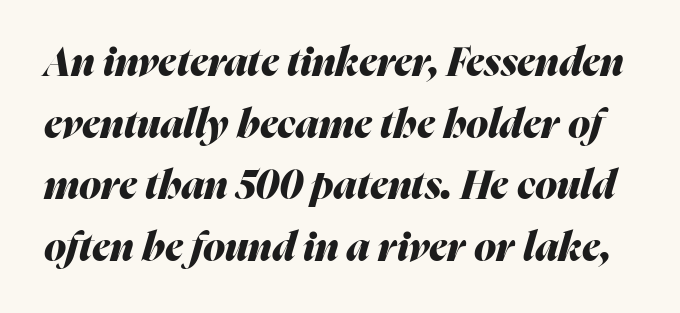
The image shows 40 px heavy type, italic (leaning right); set normal line spacing (1.54x), normal letter spacing, not underlined; medium stroke contrast and a medium x-height.
